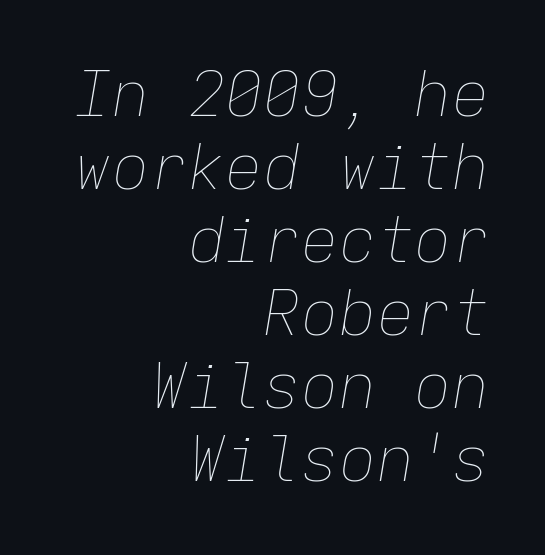
{"italic": "yes", "lean": "right", "slant_degrees": 9, "bold": "no", "weight": "thin", "width": "normal", "stroke_contrast": "low", "x_height": "medium", "monospaced": "yes", "underline": "no", "align": "right", "line_spacing_ratio": 1.16, "letter_spacing": "normal", "letter_spacing_em": 0.0, "glyph_px": 63}
